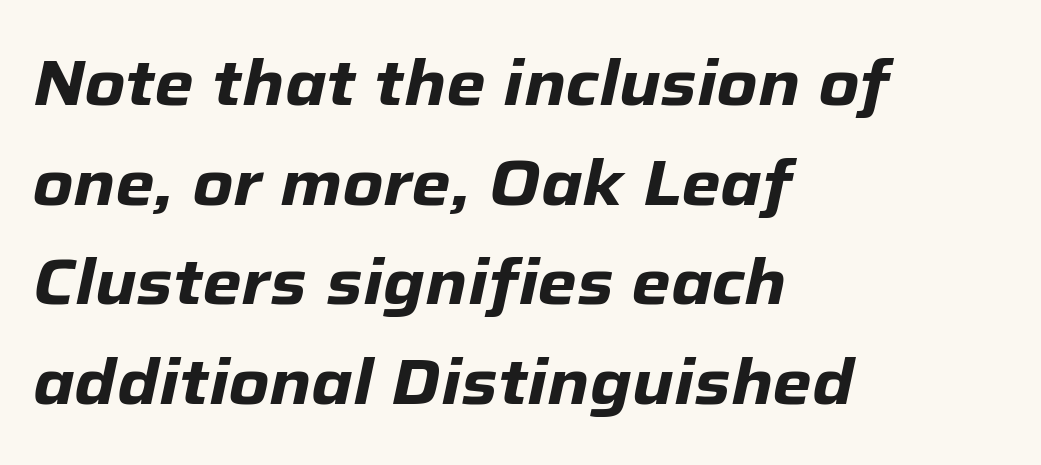
The rendering anchors every line to the left-hand side. There is no visible air inserted between adjacent glyphs. Has an underline been added? It has not. Would a proofreader flag this as italicized? Yes.
